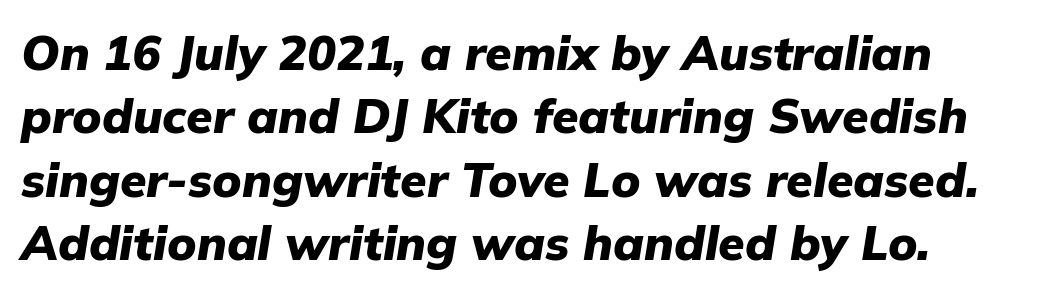
Q: Is the text bold? A: Yes.
Q: Is the text italic (slanted)? A: Yes, it leans right by about 9 degrees.
Q: Is the text underlined? A: No.
Q: How is the paragraph aligned? A: Left-aligned.
Q: Is the spacing between letters normal or unusually wide? A: Normal.
Q: Is the spacing between lines tight, normal or loose? A: Normal.
Q: Width (condensed, normal, or wide)? A: Normal.
Q: Stroke contrast? A: Low.
Q: x-height? A: Medium.
Q: Monospaced? A: No.
